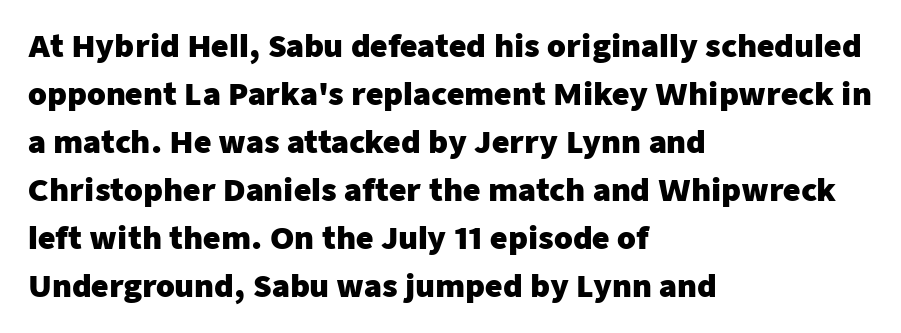
{"serif": "no", "italic": "no", "bold": "yes", "weight": "heavy", "width": "normal", "stroke_contrast": "low", "x_height": "medium", "monospaced": "no", "underline": "no", "align": "left", "line_spacing": "normal", "line_spacing_ratio": 1.6, "letter_spacing": "normal", "letter_spacing_em": 0.0, "glyph_px": 30}
